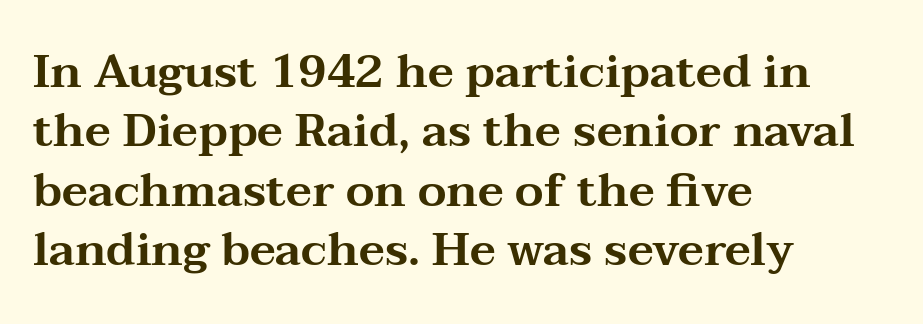
{"serif": "yes", "italic": "no", "width": "wide", "stroke_contrast": "medium", "x_height": "medium", "monospaced": "no", "underline": "no", "align": "left", "line_spacing": "normal", "line_spacing_ratio": 1.29, "letter_spacing": "normal", "letter_spacing_em": 0.0, "glyph_px": 46}
